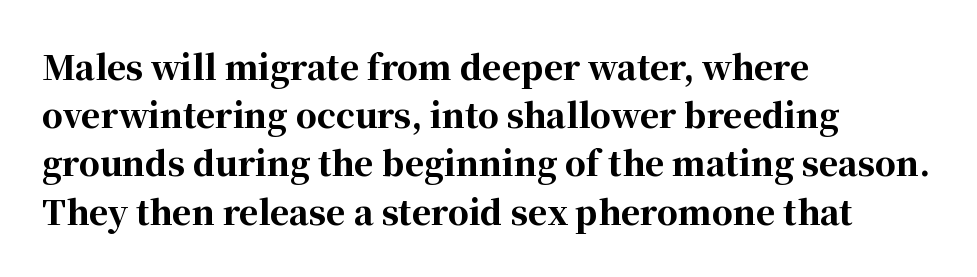
Q: Is the text bold? A: Yes.
Q: Is the text italic (slanted)? A: No, it is upright.
Q: Is the typeface a serif or a sans-serif typeface? A: Serif.
Q: Is the text underlined? A: No.
Q: How is the paragraph aligned? A: Left-aligned.
Q: Is the spacing between letters normal or unusually wide? A: Normal.
Q: Is the spacing between lines tight, normal or loose? A: Normal.
Q: Width (condensed, normal, or wide)? A: Normal.
Q: Stroke contrast? A: High.
Q: x-height? A: Medium.
Q: Monospaced? A: No.
